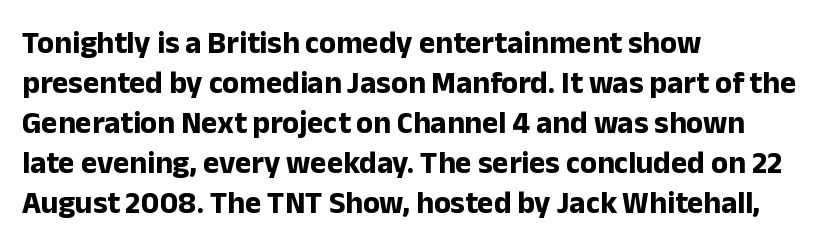
The image shows 31 px bold sans-serif type, upright; set left-aligned, normal line spacing (1.29x), normal letter spacing, not underlined; low stroke contrast and a medium x-height.
